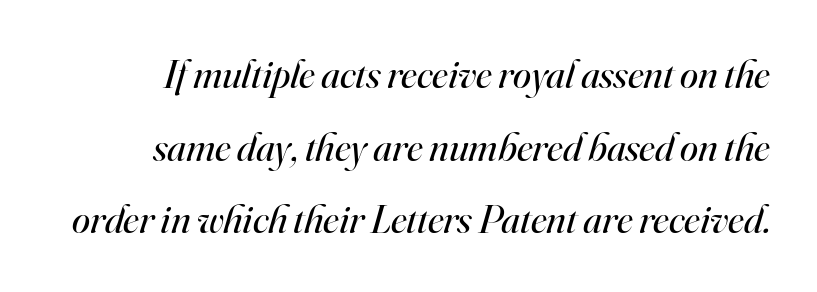
This sample has the flowing, uneven cadence of proportional lettering. Quick note: italic. Honestly, there is no underline to notice here at all. Does extra space separate the letters? No, they use regular spacing. Unlike a clean sans, this face finishes its strokes with serifs. Weight: in the light-to-regular range.
